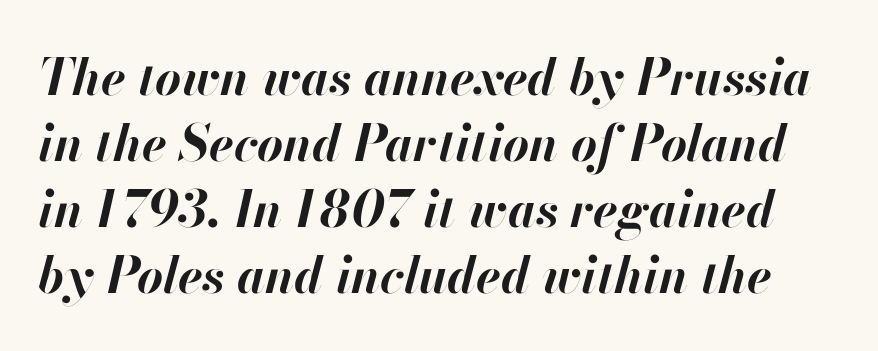
The lettering tilts uniformly, giving the passage an italic look. Tracking value appears to be zero — textbook default spacing. The face used here has the dense, thick strokes of a bold. The letters advance in unequal steps, a hallmark of proportional type. The strip under each line holds only bare page.
